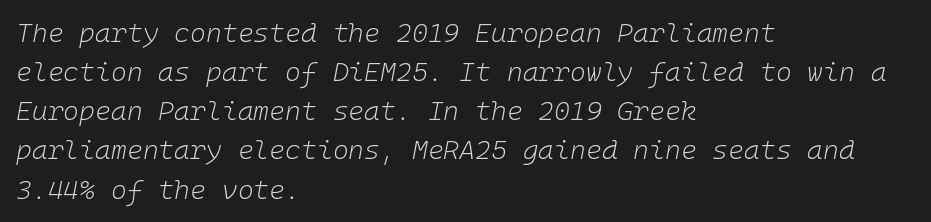
The image shows 27 px text type, italic (leaning right); set left-aligned, normal line spacing (1.45x), normal letter spacing, not underlined.
